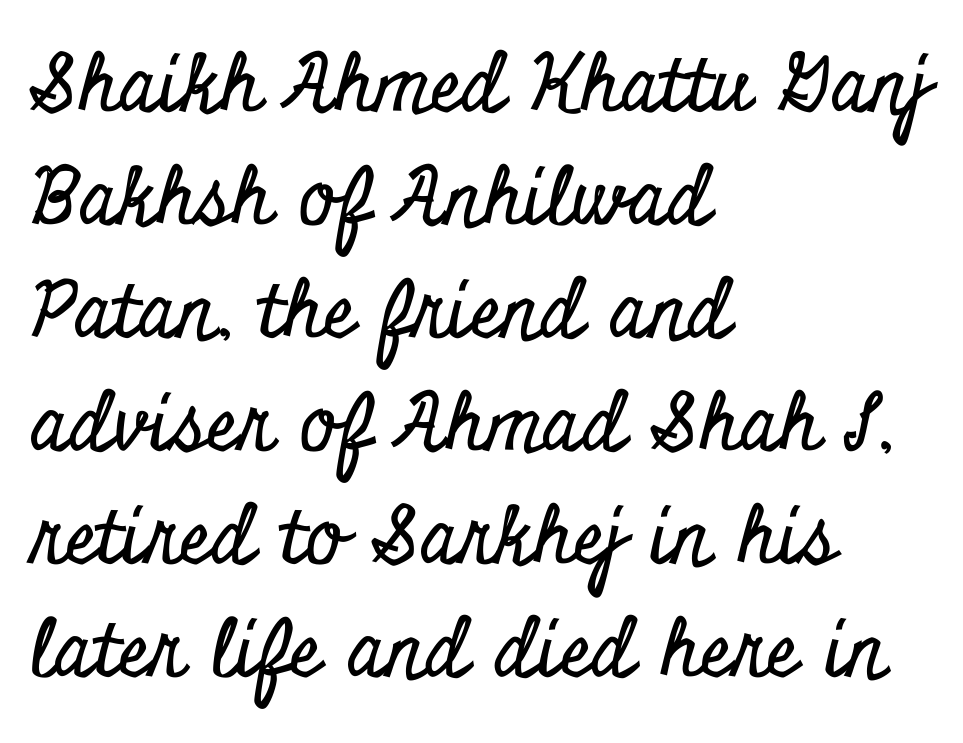
The image shows 79 px condensed serif type; set left-aligned, normal line spacing (1.43x), normal letter spacing, not underlined; low stroke contrast and a small x-height.
